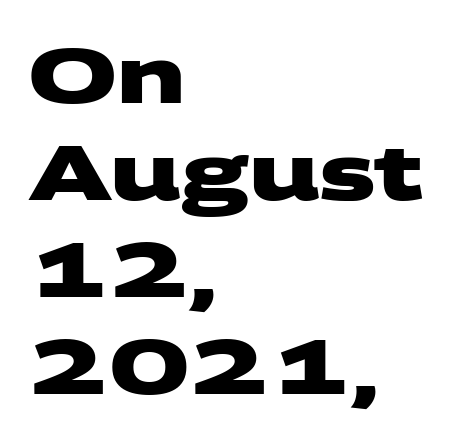
The type is set solid horizontally, with unmodified tracking. The rag falls on the right side of this text block. Examine the stroke ends and you'll find no serifs. Rows of type keep a routine distance in the vertical direction. Character widths vary here, with narrow letters taking less room than wide ones. Emphasis by weight is at full strength: bold.
